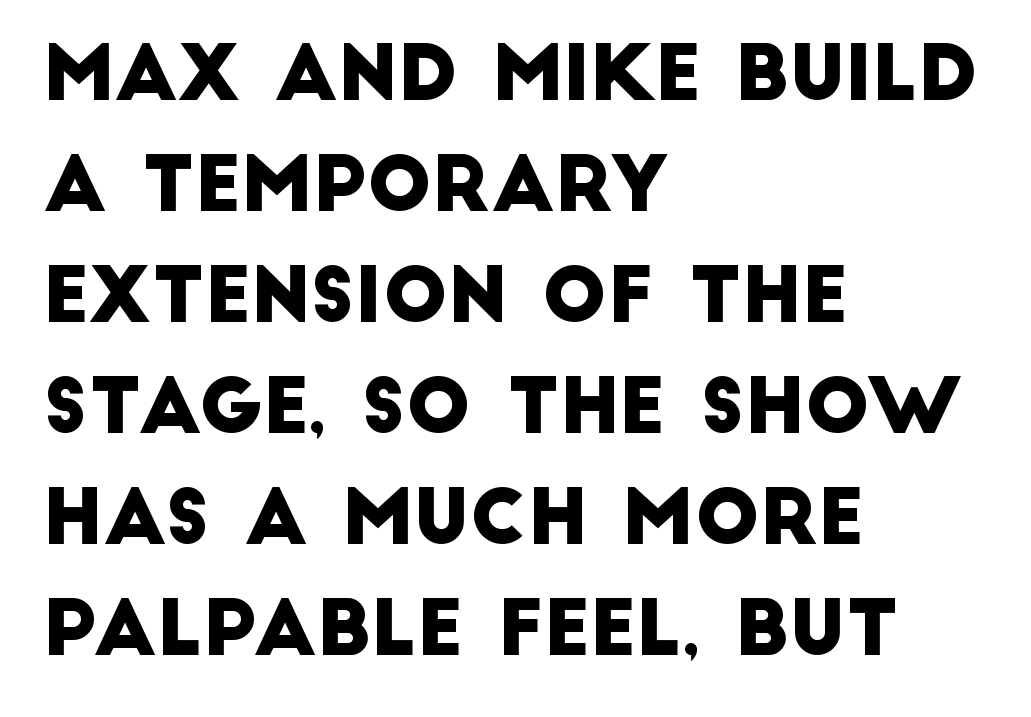
{"serif": "no", "width": "normal", "stroke_contrast": "low", "x_height": "large", "monospaced": "no", "underline": "no", "align": "left", "line_spacing": "normal", "line_spacing_ratio": 1.46, "letter_spacing": "normal", "letter_spacing_em": 0.0, "glyph_px": 76}
